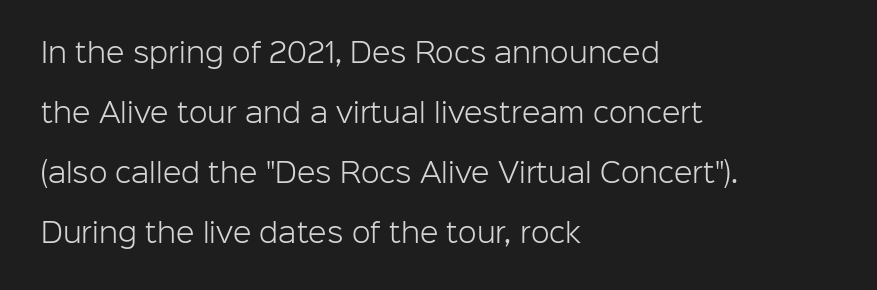
Q: Is the text bold? A: No.
Q: Is the text italic (slanted)? A: No, it is upright.
Q: Is the text underlined? A: No.
Q: How is the paragraph aligned? A: Left-aligned.
Q: Is the spacing between letters normal or unusually wide? A: Normal.
Q: Is the spacing between lines tight, normal or loose? A: Loose.
